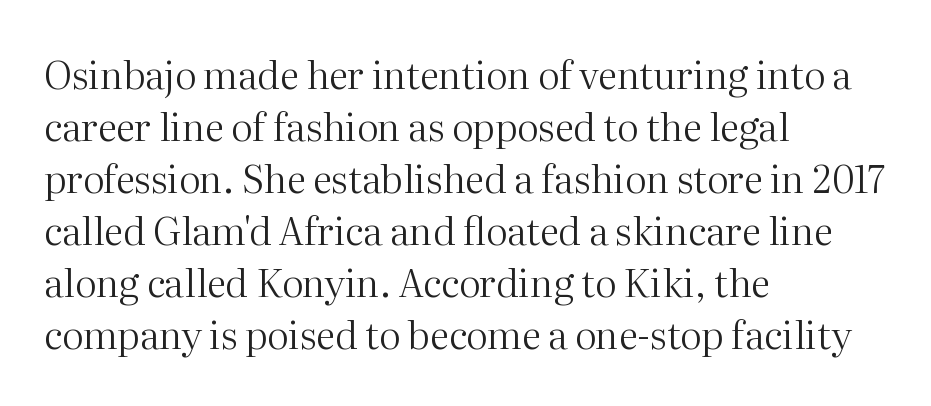
The image shows 38 px regular-weight serif type, upright; set left-aligned, normal line spacing (1.37x), normal letter spacing, not underlined; medium stroke contrast and a medium x-height.
